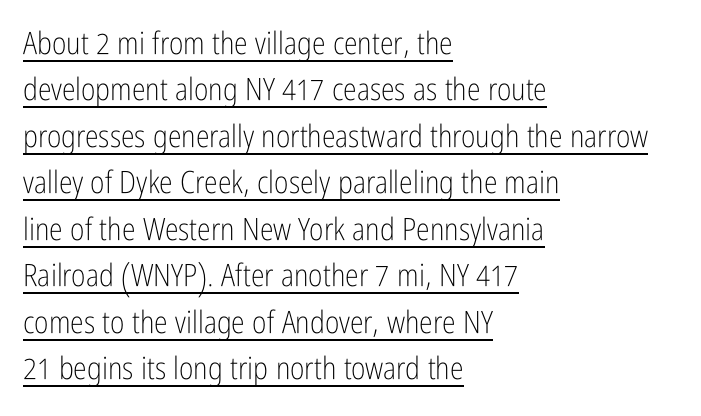
If you measured baseline to baseline, you'd find a middling distance. The face looks like a standard text weight, possibly lighter. You can tell it's not italic because the verticals are truly vertical. Each letter keeps its own natural width here, so spacing adapts to shape. These lines keep a tight, regular rhythm from letter to letter. A typesetter would label this face a sans.
